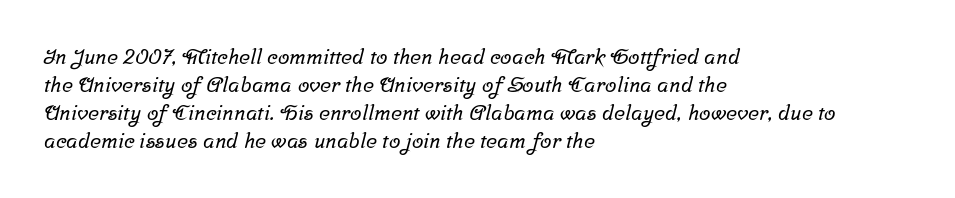
{"underline": "no", "align": "left", "line_spacing": "normal", "line_spacing_ratio": 1.33, "letter_spacing": "normal", "letter_spacing_em": 0.0, "glyph_px": 21}
